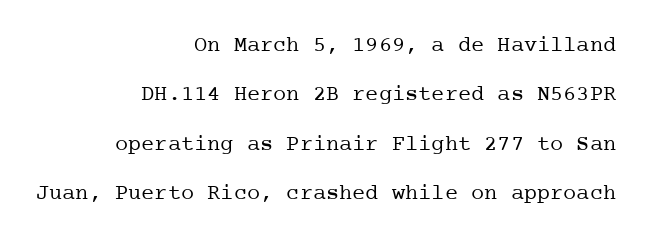
Beneath every word, the page is bare. These glyphs show unthickened strokes, regular width or finer. Notice the wide empty band between every row — that's loose leading. Caption: multi-line text, flush right, ragged left.
